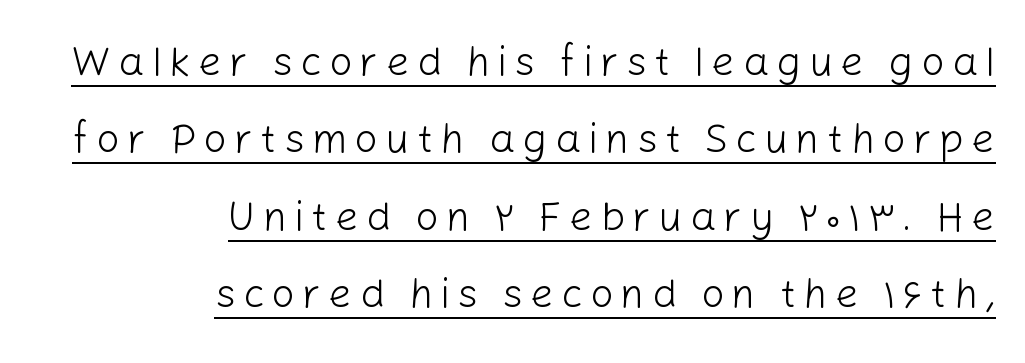
Q: Is the text bold? A: No.
Q: Is the text italic (slanted)? A: No, it is upright.
Q: Is the typeface a serif or a sans-serif typeface? A: Sans-serif.
Q: Is the text underlined? A: Yes.
Q: How is the paragraph aligned? A: Right-aligned.
Q: Width (condensed, normal, or wide)? A: Normal.
Q: Stroke contrast? A: Low.
Q: x-height? A: Medium.
Q: Monospaced? A: No.
